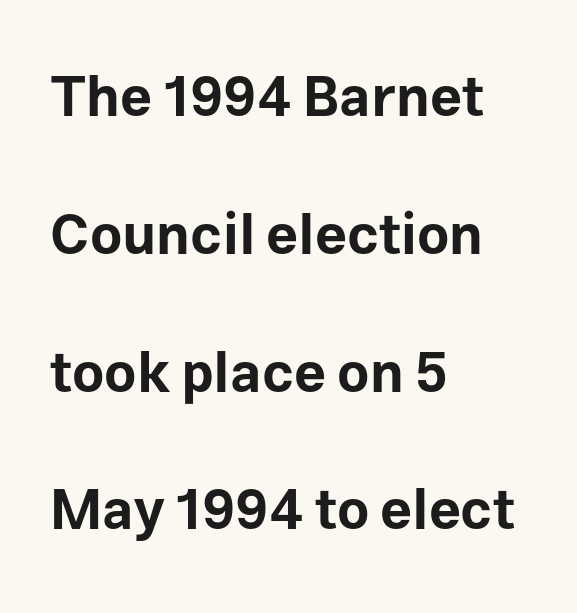
{"serif": "no", "italic": "no", "bold": "yes", "weight": "bold", "width": "normal", "stroke_contrast": "low", "x_height": "medium", "monospaced": "no", "underline": "no", "align": "left", "line_spacing": "loose", "line_spacing_ratio": 2.46, "letter_spacing": "normal", "letter_spacing_em": 0.0, "glyph_px": 56}
